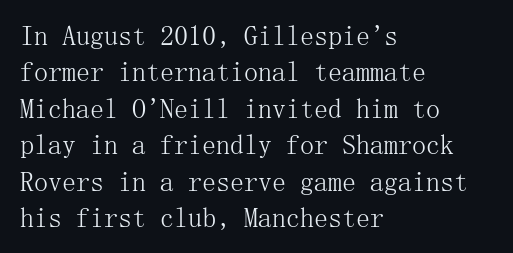
{"serif": "yes", "italic": "no", "bold": "no", "weight": "light", "width": "normal", "stroke_contrast": "medium", "x_height": "medium", "underline": "no", "align": "left", "line_spacing": "normal", "line_spacing_ratio": 1.3, "letter_spacing": "normal", "letter_spacing_em": 0.0, "glyph_px": 28}
